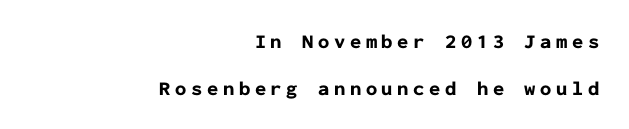
The face used here is rendered with a markedly widened letterfit. Notice how thick the strokes are: this is what a full bold looks like. Students, observe: this is what heavily led, spacious text looks like. Visually the block forms a straight wall on the right and a jagged coastline on the left. You can tell it's not italic because the verticals are truly vertical.
